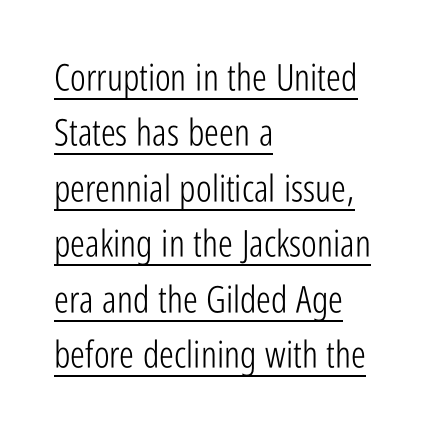
Q: Is the text bold? A: No.
Q: Is the text italic (slanted)? A: No, it is upright.
Q: Is the typeface a serif or a sans-serif typeface? A: Sans-serif.
Q: Is the text underlined? A: Yes.
Q: How is the paragraph aligned? A: Left-aligned.
Q: Is the spacing between letters normal or unusually wide? A: Normal.
Q: Is the spacing between lines tight, normal or loose? A: Normal.
Q: Width (condensed, normal, or wide)? A: Condensed.
Q: Stroke contrast? A: Low.
Q: x-height? A: Medium.
Q: Monospaced? A: No.
